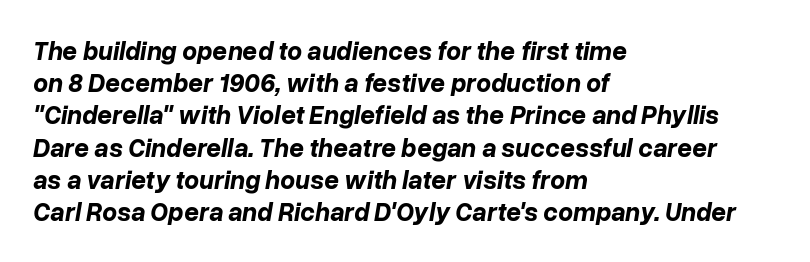
The specimen reads as italic at a glance. The string is rendered with underlining switched off. Tracking here is standard; glyphs follow each other at the usual distance. Notice how the passage keeps a crisp vertical edge on the left only.
